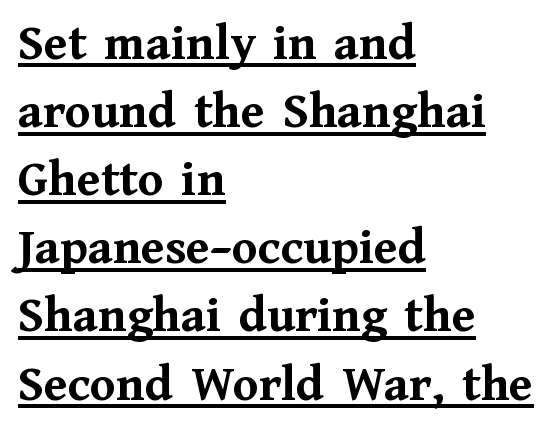
{"serif": "yes", "italic": "no", "bold": "yes", "weight": "semibold", "width": "normal", "stroke_contrast": "medium", "x_height": "medium", "monospaced": "no", "underline": "yes", "align": "left", "line_spacing": "normal", "line_spacing_ratio": 1.31, "letter_spacing": "normal", "letter_spacing_em": 0.0, "glyph_px": 52}
